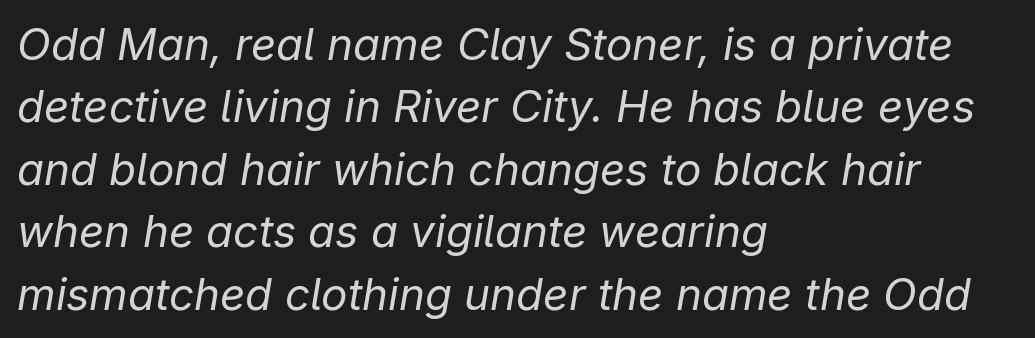
{"italic": "yes", "lean": "right", "slant_degrees": 9, "bold": "no", "weight": "regular", "width": "normal", "stroke_contrast": "low", "x_height": "medium", "monospaced": "no", "underline": "no", "align": "left", "line_spacing": "normal", "line_spacing_ratio": 1.42, "letter_spacing": "normal", "letter_spacing_em": 0.0, "glyph_px": 44}
